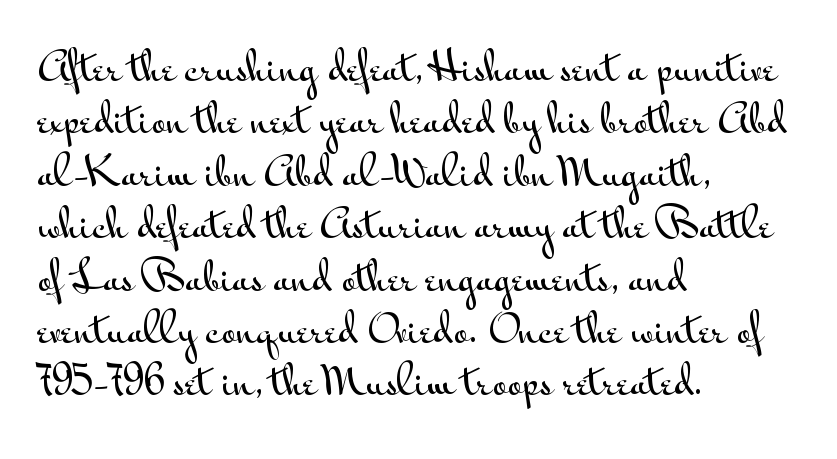
{"serif": "no", "width": "wide", "stroke_contrast": "medium", "x_height": "small", "monospaced": "no", "underline": "no", "align": "left", "line_spacing": "normal", "line_spacing_ratio": 1.31, "letter_spacing": "normal", "letter_spacing_em": 0.0, "glyph_px": 40}
